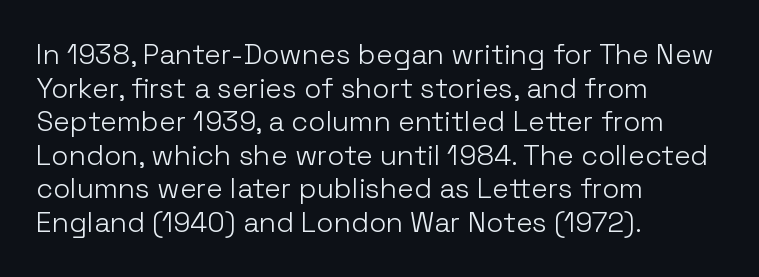
{"serif": "no", "italic": "no", "bold": "no", "weight": "light", "width": "normal", "stroke_contrast": "low", "x_height": "medium", "monospaced": "no", "underline": "no", "align": "left", "line_spacing_ratio": 1.2, "letter_spacing": "normal", "letter_spacing_em": 0.0, "glyph_px": 28}
